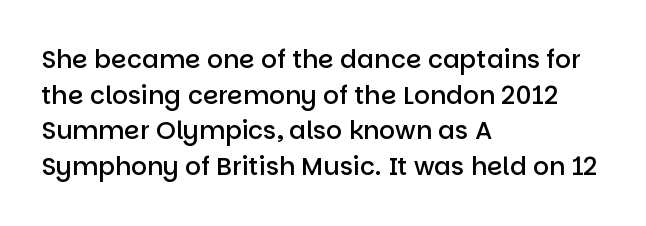
Q: Is the text bold? A: Semi-bold.
Q: Is the text italic (slanted)? A: No, it is upright.
Q: Is the text underlined? A: No.
Q: How is the paragraph aligned? A: Left-aligned.
Q: Is the spacing between letters normal or unusually wide? A: Normal.
Q: Is the spacing between lines tight, normal or loose? A: Normal.
